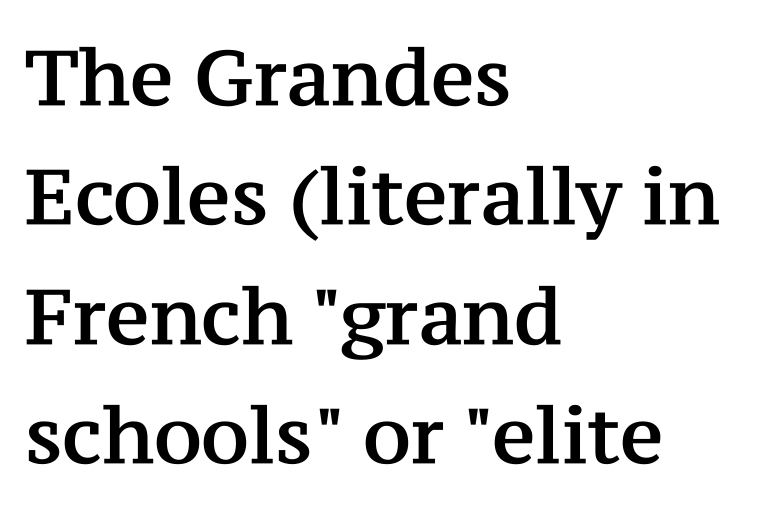
{"serif": "yes", "italic": "no", "width": "normal", "stroke_contrast": "medium", "x_height": "medium", "monospaced": "no", "underline": "no", "align": "left", "line_spacing": "normal", "line_spacing_ratio": 1.55, "letter_spacing": "normal", "letter_spacing_em": 0.0, "glyph_px": 77}
